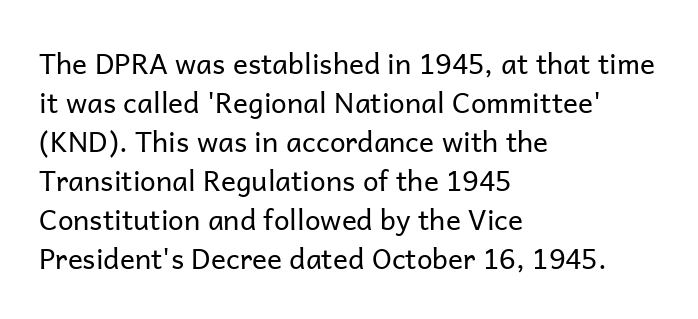
{"serif": "no", "italic": "no", "bold": "no", "weight": "regular", "width": "normal", "stroke_contrast": "low", "x_height": "medium", "monospaced": "no", "underline": "no", "align": "left", "line_spacing": "normal", "line_spacing_ratio": 1.39, "letter_spacing": "normal", "letter_spacing_em": 0.0, "glyph_px": 28}
